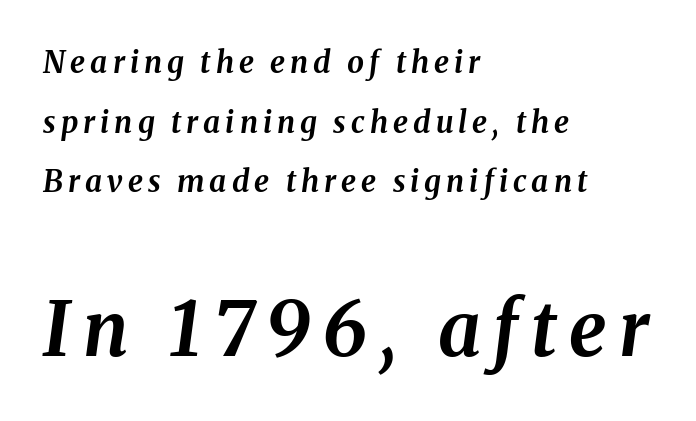
The image shows 75 px bold type, italic (leaning right); set left-aligned, loose line spacing (1.99x), not underlined; the second (bottom) block is 2.5x larger; medium stroke contrast and a medium x-height.
